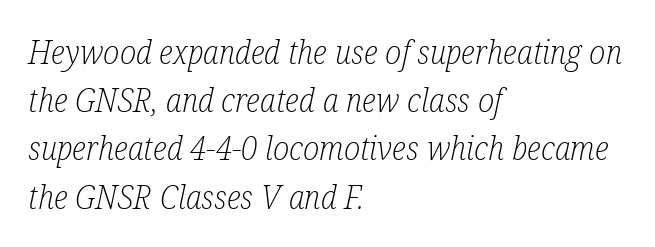
Q: Is the text bold? A: No.
Q: Is the text italic (slanted)? A: Yes, it leans right by about 12 degrees.
Q: Is the typeface a serif or a sans-serif typeface? A: Serif.
Q: Is the text underlined? A: No.
Q: How is the paragraph aligned? A: Left-aligned.
Q: Is the spacing between letters normal or unusually wide? A: Normal.
Q: Is the spacing between lines tight, normal or loose? A: Normal.
Q: Width (condensed, normal, or wide)? A: Condensed.
Q: Stroke contrast? A: Low.
Q: x-height? A: Medium.
Q: Monospaced? A: No.
